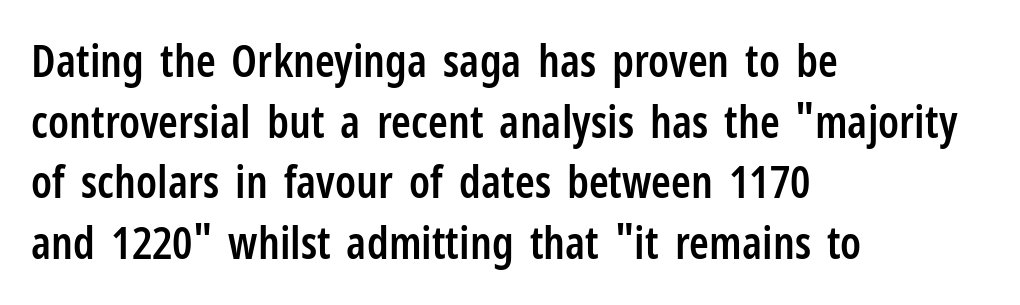
The image shows 45 px semibold, condensed sans-serif type, upright; set left-aligned, normal line spacing (1.35x), normal letter spacing, not underlined; low stroke contrast and a medium x-height.
